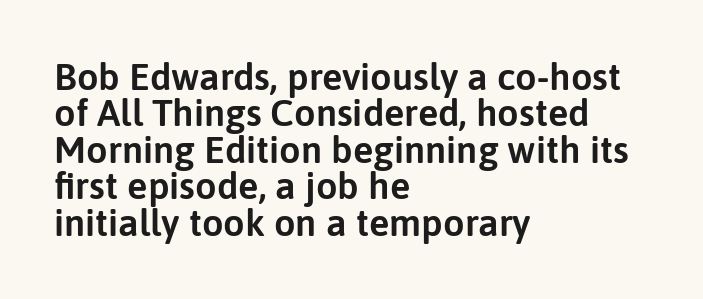
The text was rendered using a sans face with plain stroke endings. Italic? Not at all — the glyphs are vertical. Line spacing here is tight. Note the varied advance widths — an 'i' is clearly narrower than an 'm'. The horizontal fit of the characters is conventional and even. Rule under the text: the space is simply empty.
